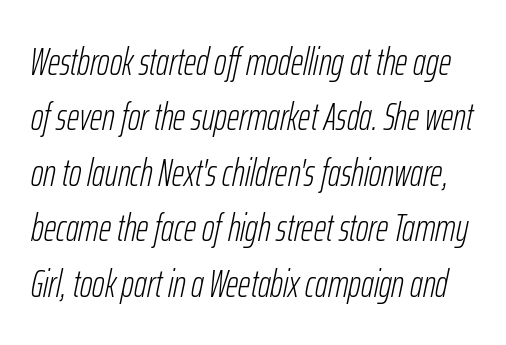
Q: Is the text bold? A: No.
Q: Is the text italic (slanted)? A: Yes, it leans right by about 12 degrees.
Q: Is the text underlined? A: No.
Q: Is the spacing between letters normal or unusually wide? A: Normal.
Q: Is the spacing between lines tight, normal or loose? A: Normal.
Q: Width (condensed, normal, or wide)? A: Condensed.
Q: Stroke contrast? A: Low.
Q: x-height? A: Medium.
Q: Monospaced? A: No.
